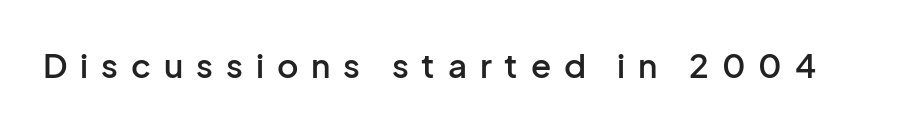
Q: Is the text bold? A: Semi-bold.
Q: Is the text italic (slanted)? A: No, it is upright.
Q: Is the typeface a serif or a sans-serif typeface? A: Sans-serif.
Q: Is the text underlined? A: No.
Q: Is the spacing between letters normal or unusually wide? A: Unusually wide.
Q: Width (condensed, normal, or wide)? A: Normal.
Q: Stroke contrast? A: Low.
Q: x-height? A: Medium.
Q: Monospaced? A: No.
